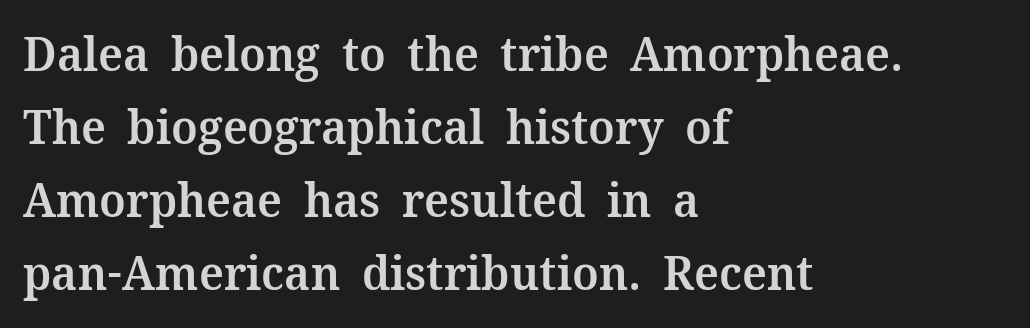
Q: Is the text bold? A: Semi-bold.
Q: Is the text italic (slanted)? A: No, it is upright.
Q: Is the typeface a serif or a sans-serif typeface? A: Serif.
Q: Is the text underlined? A: No.
Q: How is the paragraph aligned? A: Left-aligned.
Q: Is the spacing between letters normal or unusually wide? A: Normal.
Q: Is the spacing between lines tight, normal or loose? A: Normal.
Q: Width (condensed, normal, or wide)? A: Normal.
Q: Stroke contrast? A: Medium.
Q: x-height? A: Medium.
Q: Monospaced? A: No.
